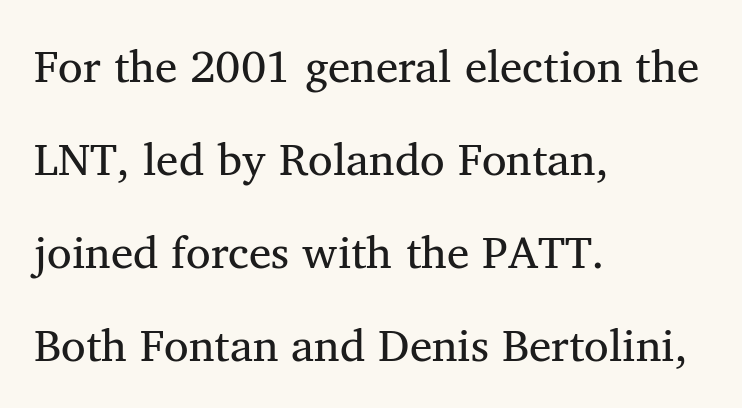
{"serif": "yes", "italic": "no", "width": "normal", "stroke_contrast": "medium", "x_height": "medium", "monospaced": "no", "underline": "no", "align": "left", "line_spacing": "loose", "line_spacing_ratio": 2.07, "letter_spacing": "normal", "letter_spacing_em": 0.0, "glyph_px": 45}
